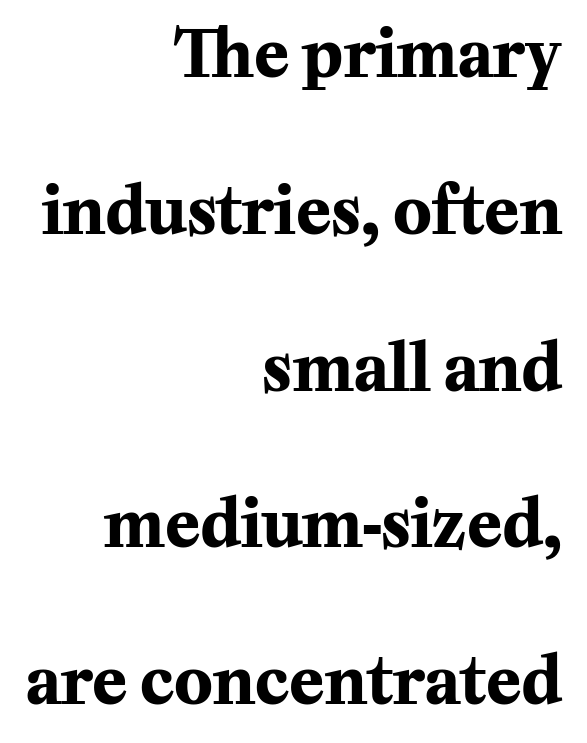
{"serif": "yes", "italic": "no", "bold": "yes", "weight": "bold", "width": "normal", "stroke_contrast": "medium", "x_height": "medium", "monospaced": "no", "underline": "no", "align": "right", "line_spacing": "loose", "line_spacing_ratio": 2.45, "letter_spacing": "normal", "letter_spacing_em": 0.0, "glyph_px": 64}
